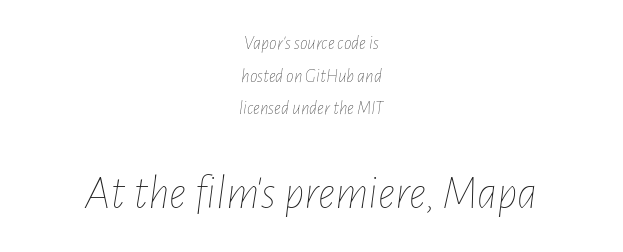
The image shows 48 px thin, condensed type, italic (leaning right); set centered, line spacing 1.72x, normal letter spacing, not underlined; the second (bottom) block is 2.53x larger; low stroke contrast and a medium x-height.
